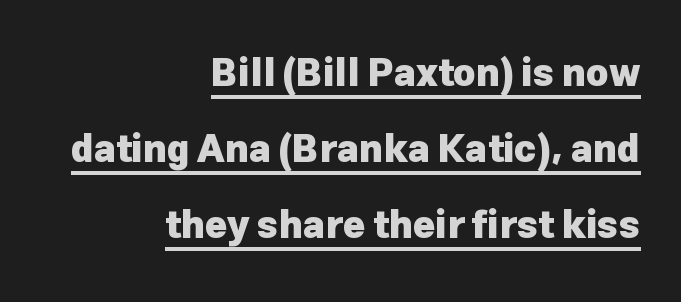
{"serif": "no", "italic": "no", "bold": "yes", "weight": "heavy", "width": "normal", "stroke_contrast": "low", "x_height": "medium", "monospaced": "no", "underline": "yes", "align": "right", "line_spacing": "loose", "line_spacing_ratio": 2.0, "letter_spacing": "normal", "letter_spacing_em": 0.0, "glyph_px": 38}
